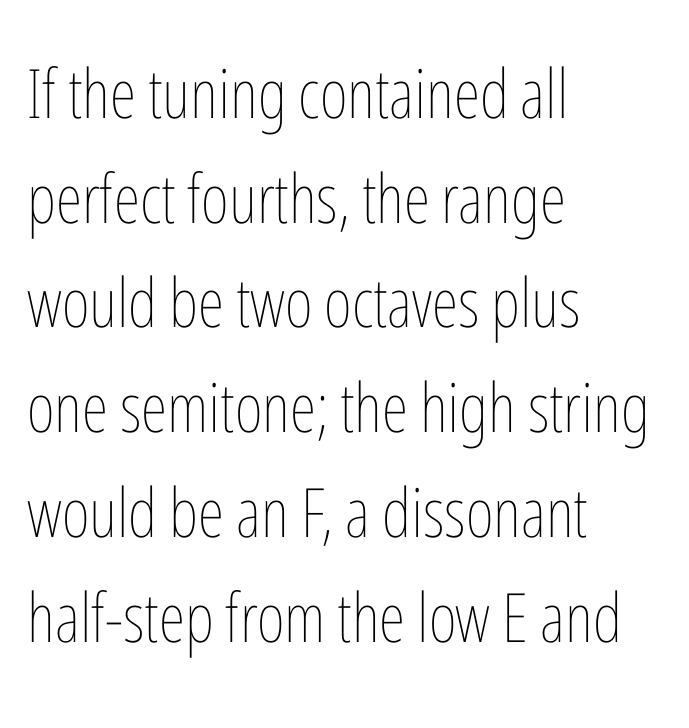
{"italic": "no", "bold": "no", "weight": "thin", "width": "condensed", "stroke_contrast": "low", "x_height": "medium", "monospaced": "no", "underline": "no", "align": "left", "line_spacing": "normal", "line_spacing_ratio": 1.54, "letter_spacing": "normal", "letter_spacing_em": 0.0, "glyph_px": 68}
